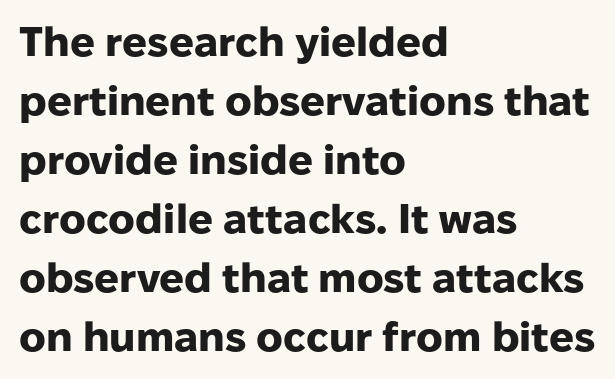
The lines in this sample share a left origin and differ only in where they stop. This sample uses an upright cut, with every glyph sitting square on the baseline. The leading is moderate, giving the passage an even texture. The face used here has the dense, thick strokes of a bold. This rendering features lettering with no underline.
